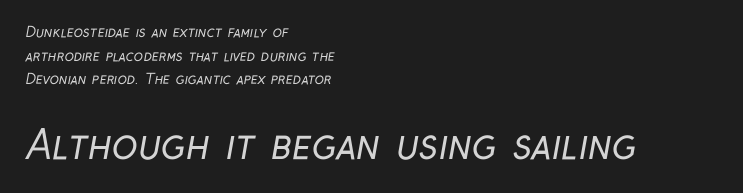
Size contrast runs from small at the top to large at the bottom. These lines are rendered in a variable-pitch font. Every row of glyphs begins at an identical x-position on the left. In terms of letterspacing, this is plain default setting.
